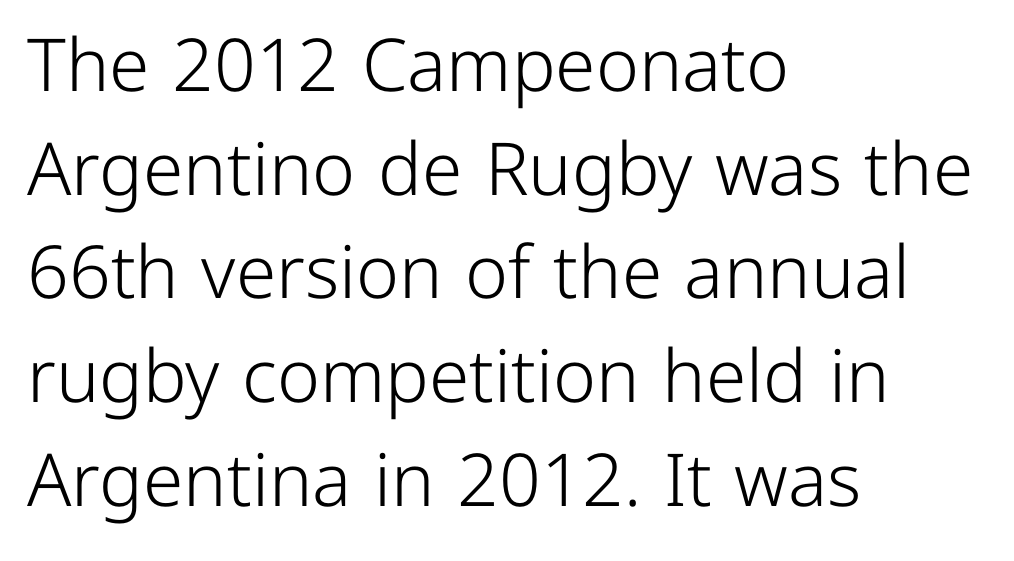
{"serif": "no", "italic": "no", "bold": "no", "weight": "light", "width": "normal", "stroke_contrast": "low", "x_height": "medium", "monospaced": "no", "underline": "no", "align": "left", "line_spacing": "normal", "line_spacing_ratio": 1.42, "letter_spacing": "normal", "letter_spacing_em": 0.0, "glyph_px": 73}
